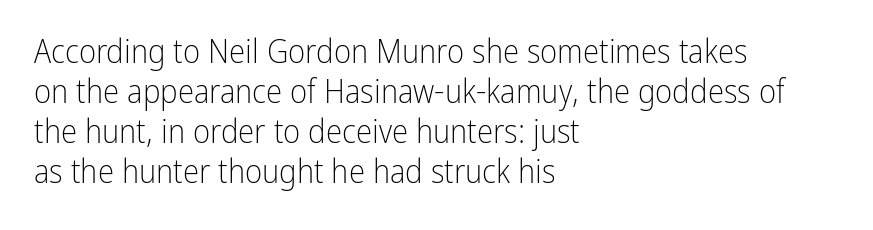
The image shows 33 px light, condensed sans-serif type, upright; set left-aligned, line spacing 1.21x, normal letter spacing, not underlined; low stroke contrast and a medium x-height.
